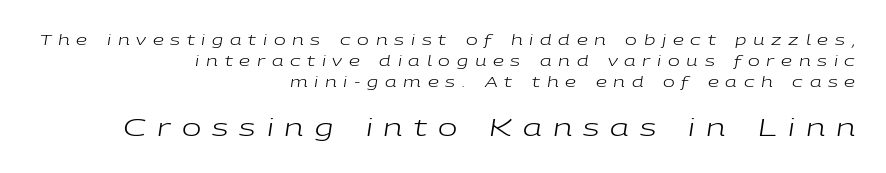
Quick note: underline off. Think standard paragraph weight, or any step lighter than that. The line texture is sparse and dotted thanks to wide tracking. The rendering enlarges the type as you move from the upper chunk to the lower.
